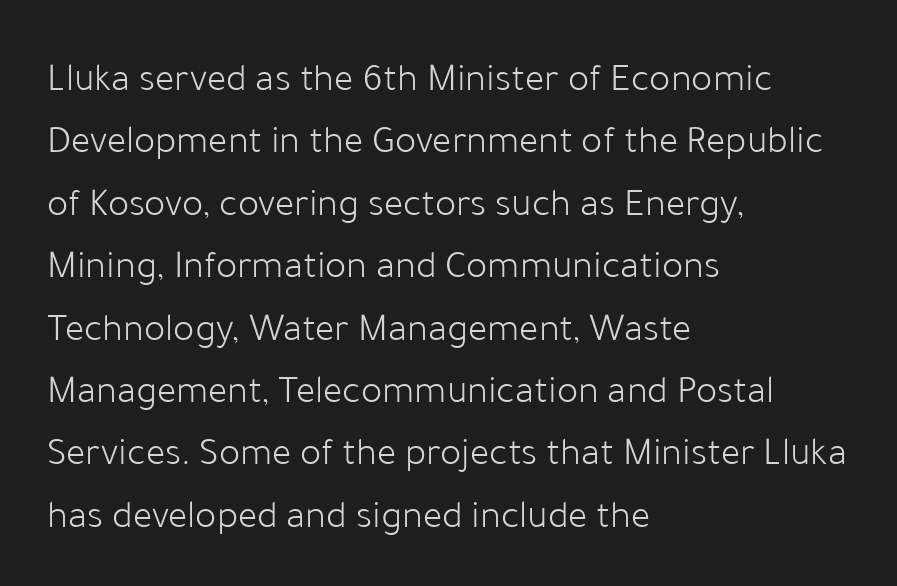
The image shows 40 px light sans-serif type, upright; set left-aligned, normal line spacing (1.56x), normal letter spacing, not underlined; low stroke contrast and a medium x-height.
